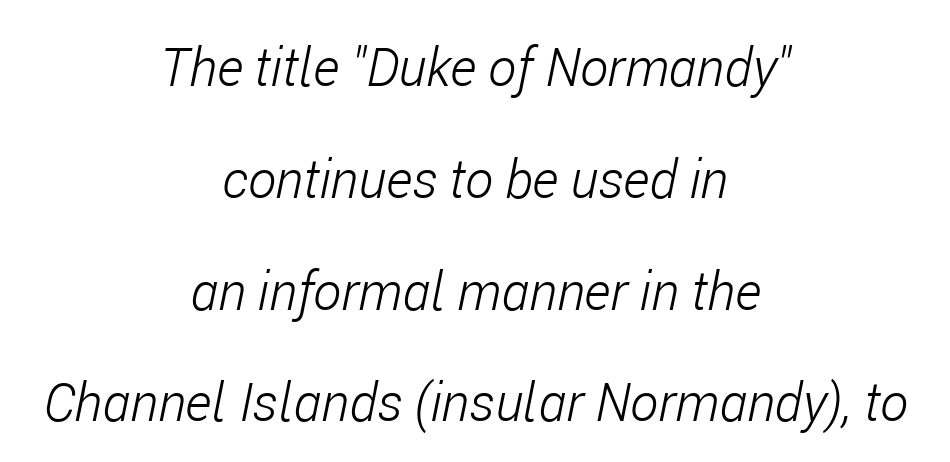
{"italic": "yes", "lean": "right", "slant_degrees": 11, "bold": "no", "weight": "light", "width": "condensed", "stroke_contrast": "low", "x_height": "medium", "monospaced": "no", "underline": "no", "align": "center", "line_spacing": "loose", "line_spacing_ratio": 2.11, "letter_spacing": "normal", "letter_spacing_em": 0.0, "glyph_px": 53}
